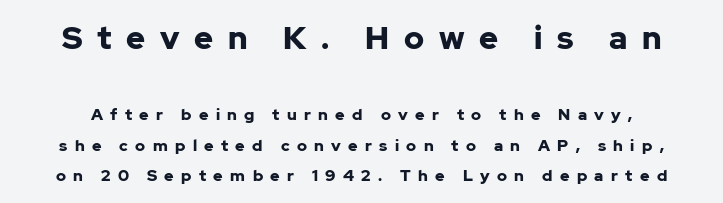
{"serif": "no", "italic": "no", "bold": "yes", "weight": "bold", "width": "normal", "stroke_contrast": "low", "x_height": "medium", "monospaced": "no", "underline": "no", "line_spacing": "loose", "line_spacing_ratio": 1.92, "letter_spacing": "wide", "letter_spacing_em": 0.46, "larger_block": "first", "size_ratio": 2.0, "glyph_px": 32}
